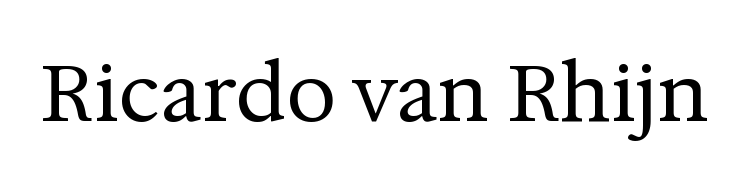
Q: Is the text bold? A: No.
Q: Is the text italic (slanted)? A: No, it is upright.
Q: Is the typeface a serif or a sans-serif typeface? A: Serif.
Q: Is the text underlined? A: No.
Q: Is the spacing between letters normal or unusually wide? A: Normal.
Q: Width (condensed, normal, or wide)? A: Normal.
Q: Stroke contrast? A: Medium.
Q: x-height? A: Medium.
Q: Monospaced? A: No.
